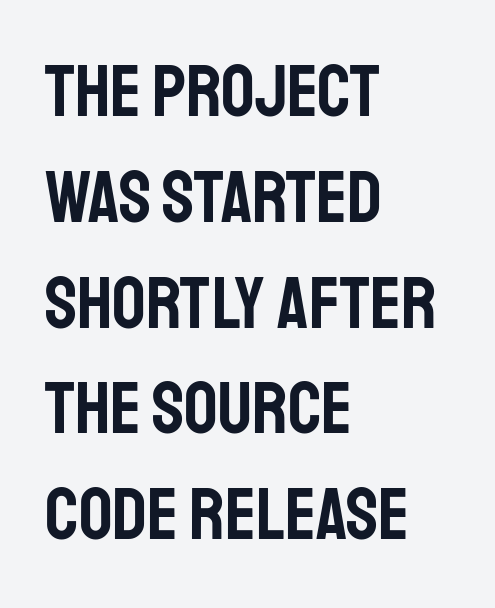
Plain, unruled lines of type. The lines in this sample share a left origin and differ only in where they stop. The rendering uses a moderate line-height, typical for paragraphs. Designer's note — italics off, roman on. You could call the tracking neutral — neither tight nor loose.
